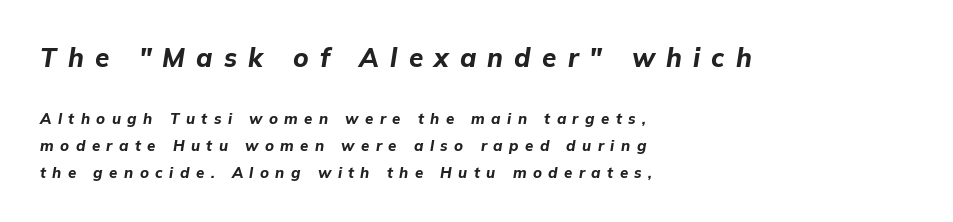
Q: Is the text bold? A: Yes.
Q: Is the text italic (slanted)? A: Yes, it leans right by about 9 degrees.
Q: Is the text underlined? A: No.
Q: How is the paragraph aligned? A: Left-aligned.
Q: Is the spacing between letters normal or unusually wide? A: Unusually wide.
Q: Which block of text is set in a larger size, the first (top) or the second (bottom)? A: The first (top) one.
